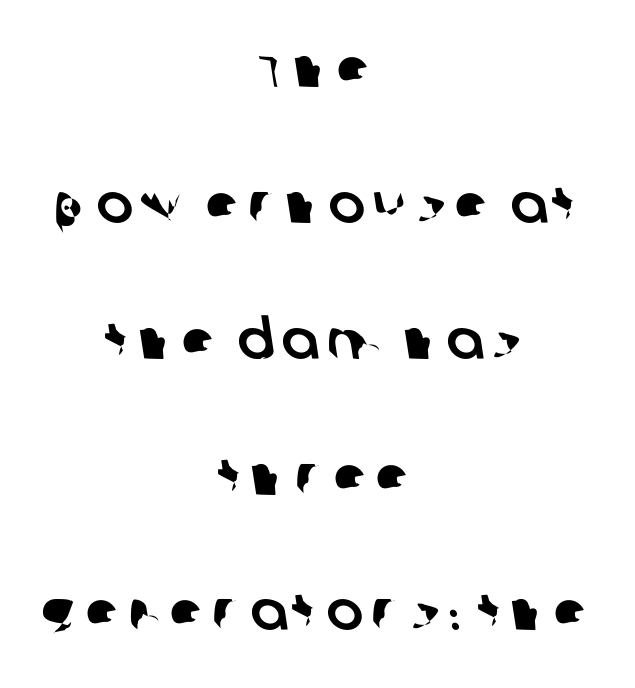
The image shows 55 px sans-serif type; set centered, loose line spacing (2.47x), not underlined; low stroke contrast and a large x-height.
